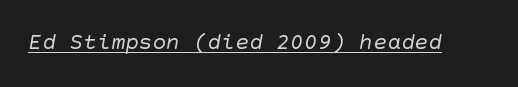
Compared with a typical body face, this is equally light or lighter still. The passage shown has conventional tracking throughout. The string is rendered with underlining switched on.
